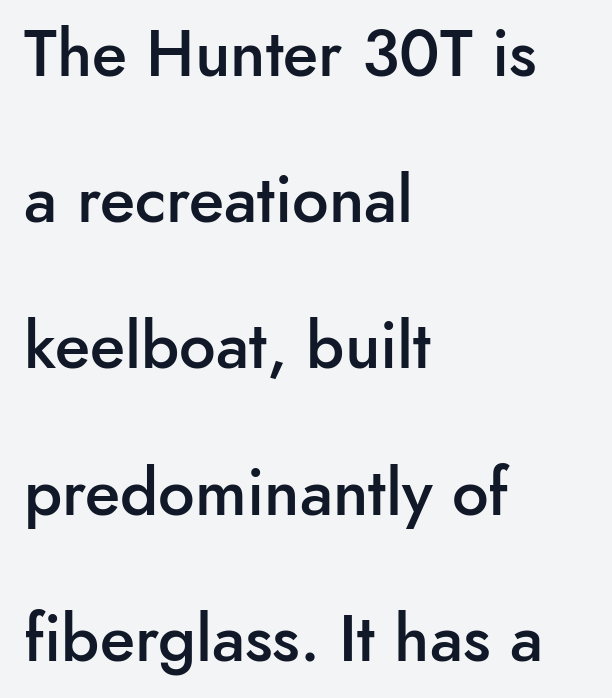
{"serif": "no", "italic": "no", "bold": "semi", "weight": "semibold", "width": "normal", "stroke_contrast": "low", "x_height": "small", "monospaced": "no", "underline": "no", "align": "left", "line_spacing": "loose", "line_spacing_ratio": 2.25, "letter_spacing": "normal", "letter_spacing_em": 0.0, "glyph_px": 65}
